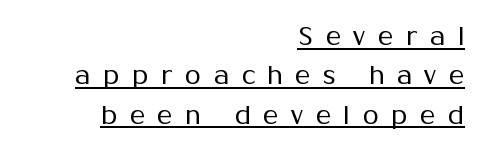
Q: Is the text bold? A: No.
Q: Is the text italic (slanted)? A: No, it is upright.
Q: Is the text underlined? A: Yes.
Q: How is the paragraph aligned? A: Right-aligned.
Q: Is the spacing between letters normal or unusually wide? A: Unusually wide.
Q: Is the spacing between lines tight, normal or loose? A: Normal.
